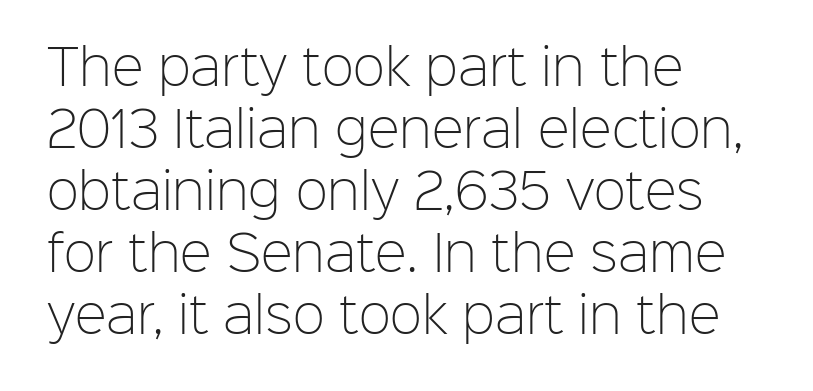
The image shows 48 px light sans-serif type, upright; set left-aligned, normal line spacing (1.29x), normal letter spacing, not underlined; low stroke contrast and a medium x-height.
